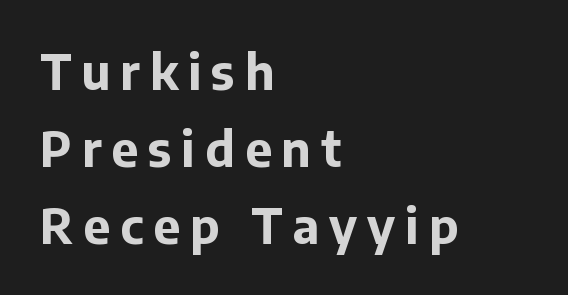
{"serif": "no", "italic": "no", "bold": "yes", "weight": "bold", "width": "normal", "stroke_contrast": "low", "x_height": "medium", "monospaced": "no", "underline": "no", "align": "left", "line_spacing": "normal", "line_spacing_ratio": 1.6, "letter_spacing": "wide", "letter_spacing_em": 0.21, "glyph_px": 48}
